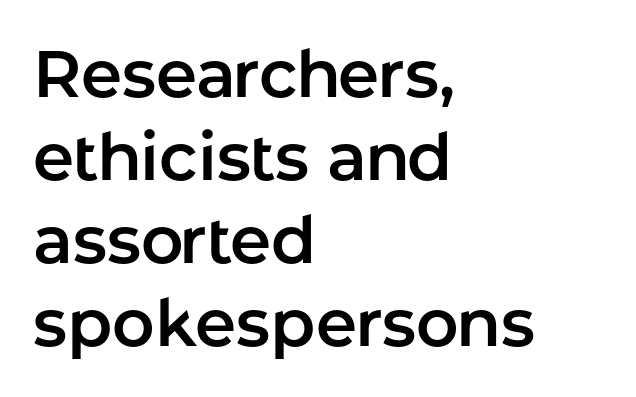
The image shows 66 px sans-serif type, upright; set left-aligned, normal line spacing (1.26x), normal letter spacing, not underlined; low stroke contrast and a medium x-height.
